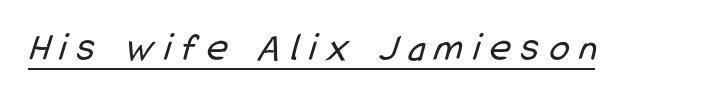
Q: Is the text bold? A: No.
Q: Is the typeface a serif or a sans-serif typeface? A: Sans-serif.
Q: Is the text underlined? A: Yes.
Q: Is the spacing between letters normal or unusually wide? A: Unusually wide.
Q: Width (condensed, normal, or wide)? A: Condensed.
Q: Stroke contrast? A: Low.
Q: x-height? A: Medium.
Q: Monospaced? A: No.
